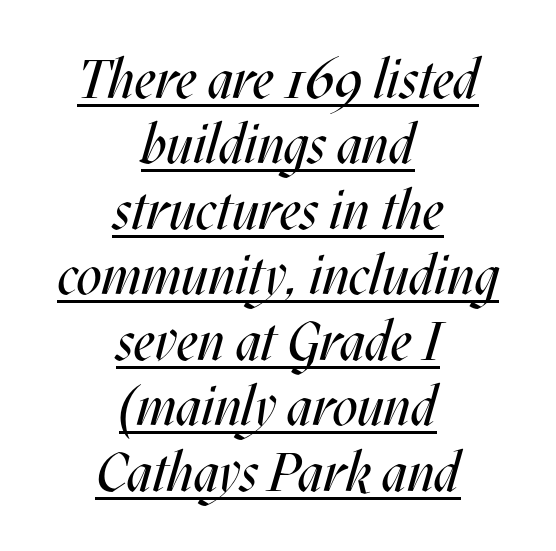
The image shows 55 px regular-weight, condensed type, italic (leaning right); set centered, line spacing 1.19x, normal letter spacing, underlined; medium stroke contrast and a large x-height.
